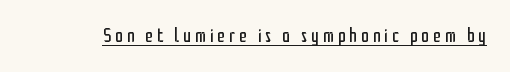
The image shows 20 px text type, upright; set underlined.
